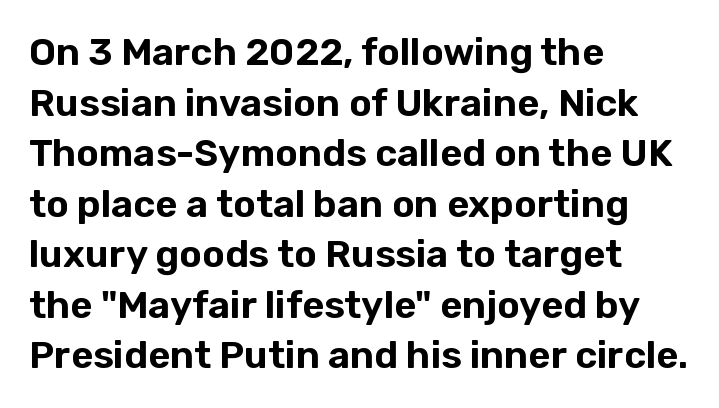
The image shows 38 px sans-serif type, upright; set left-aligned, normal line spacing (1.33x), normal letter spacing, not underlined; low stroke contrast and a medium x-height.
